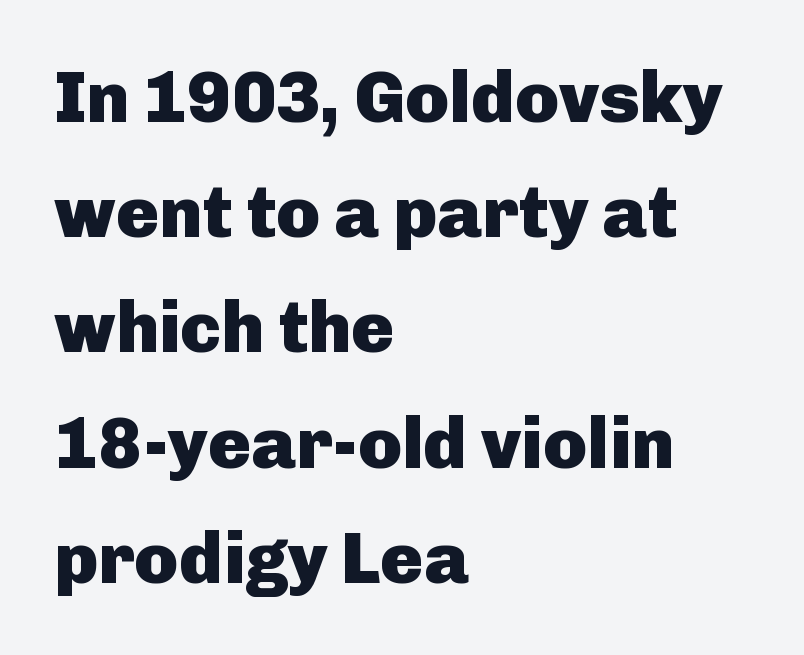
The letterforms sit shoulder to shoulder at normal distance. Posture: upright roman. The space beneath each line is pristine and unruled. Plenty of ink on the page — the face is bold. These lines are rendered in a variable-pitch font.
